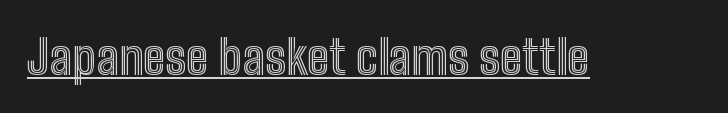
The image shows 48 px condensed type, upright; set normal letter spacing, underlined; a medium x-height.
